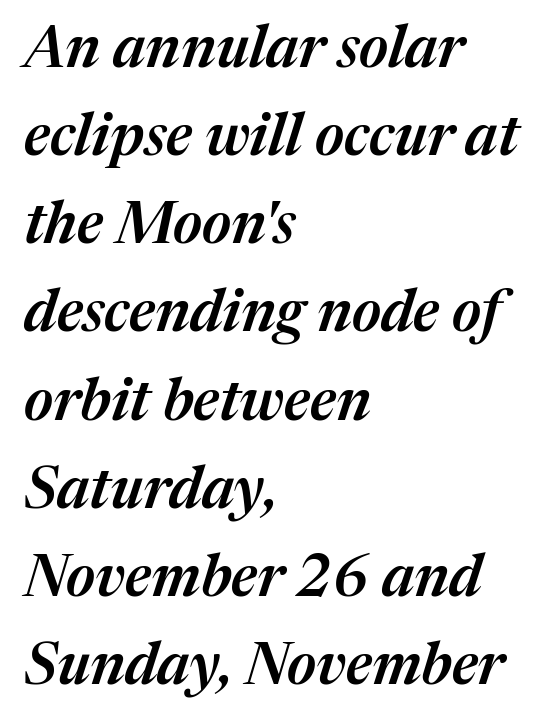
Glance below the letters and you will spot only blank space. You could not count columns in this text — the font is proportionally spaced. Interline gaps are of average width in this sample. Does the lettering tilt? It does — this is italic. Standard letterfit; no display-style spreading of the glyphs. Caption: multi-line text, flush left, ragged right.
